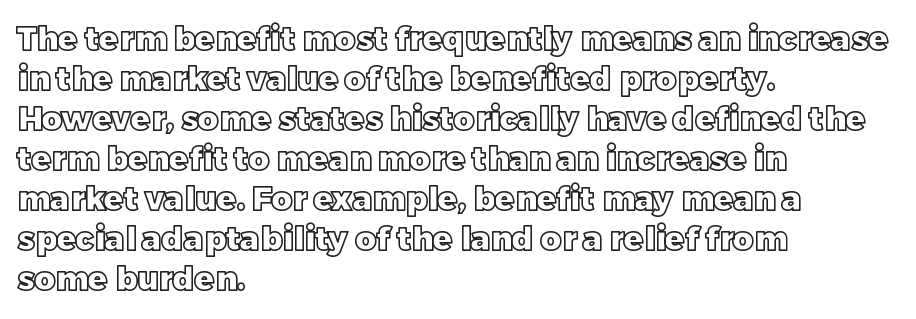
{"italic": "no", "width": "normal", "x_height": "large", "monospaced": "no", "underline": "no", "align": "left", "line_spacing": "normal", "line_spacing_ratio": 1.25, "letter_spacing": "normal", "letter_spacing_em": 0.0, "glyph_px": 32}
